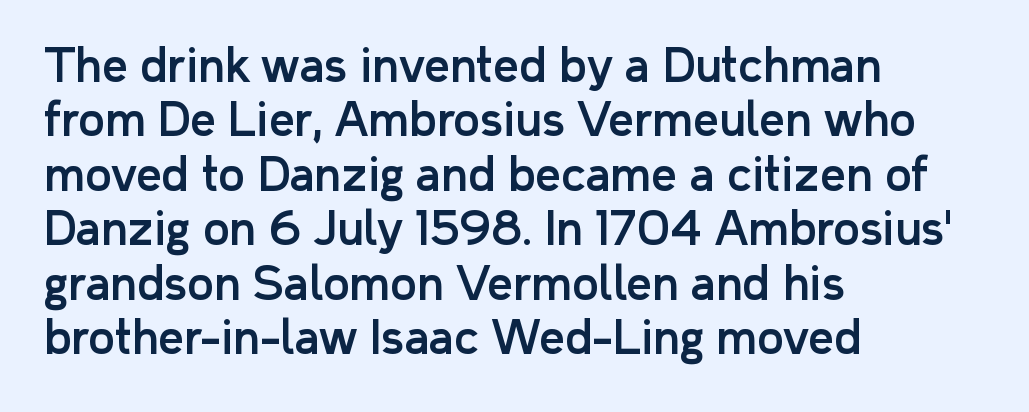
{"serif": "no", "italic": "no", "width": "normal", "stroke_contrast": "low", "x_height": "medium", "monospaced": "no", "underline": "no", "align": "left", "line_spacing_ratio": 1.21, "letter_spacing": "normal", "letter_spacing_em": 0.0, "glyph_px": 45}
